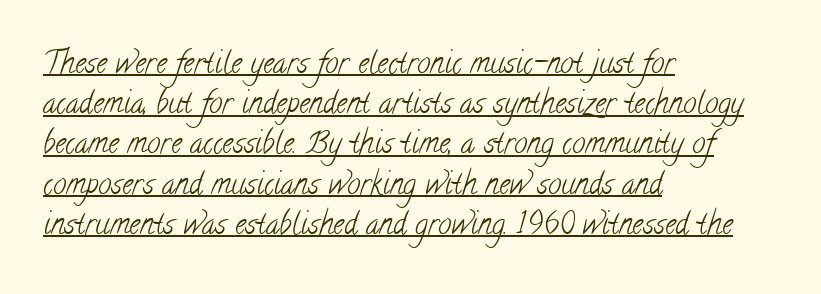
Q: Is the text bold? A: No.
Q: Is the text underlined? A: Yes.
Q: How is the paragraph aligned? A: Left-aligned.
Q: Is the spacing between letters normal or unusually wide? A: Normal.
Q: Is the spacing between lines tight, normal or loose? A: Normal.
Q: Width (condensed, normal, or wide)? A: Condensed.
Q: Stroke contrast? A: Low.
Q: x-height? A: Small.
Q: Monospaced? A: No.
